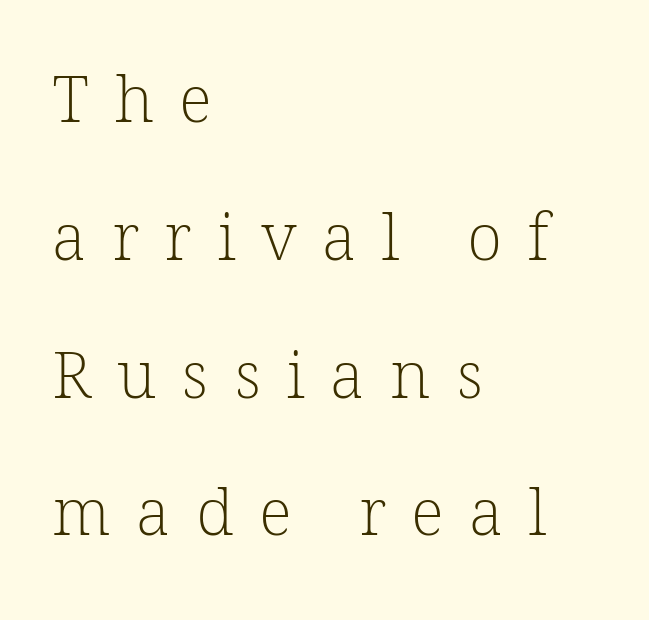
The image shows 65 px light serif type; set left-aligned, loose line spacing (2.12x), unusually wide letter spacing (+0.39 em), not underlined; low stroke contrast and a medium x-height.
